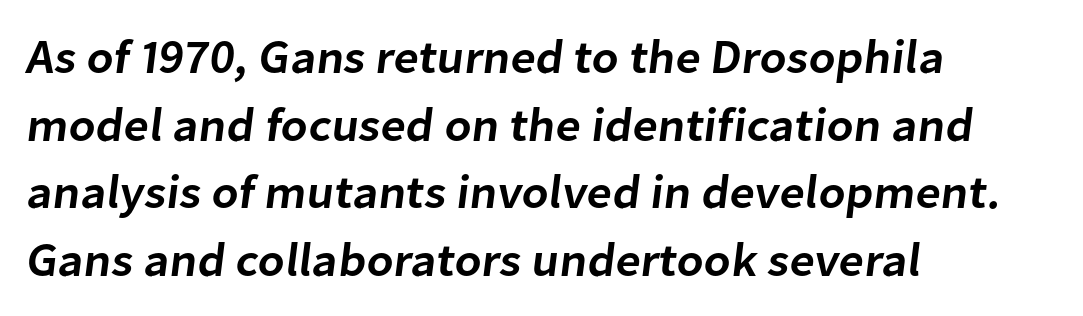
The image shows 48 px semibold sans-serif type; set left-aligned, normal line spacing (1.41x), normal letter spacing, not underlined; low stroke contrast and a medium x-height.
